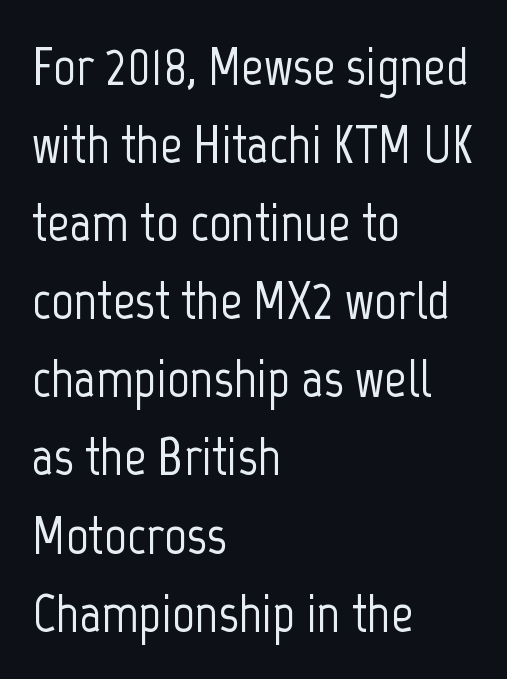
{"serif": "no", "italic": "no", "width": "condensed", "stroke_contrast": "low", "x_height": "medium", "monospaced": "no", "underline": "no", "align": "left", "line_spacing": "normal", "line_spacing_ratio": 1.42, "letter_spacing": "normal", "letter_spacing_em": 0.0, "glyph_px": 55}
